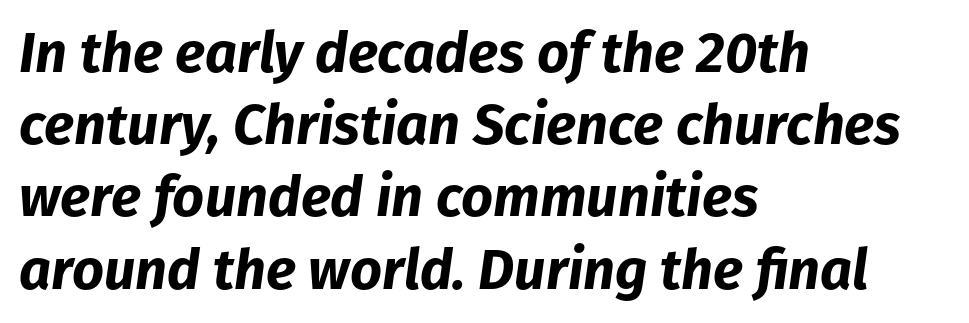
{"italic": "yes", "lean": "right", "slant_degrees": 8, "bold": "yes", "weight": "bold", "width": "normal", "stroke_contrast": "low", "x_height": "medium", "monospaced": "no", "underline": "no", "align": "left", "line_spacing": "normal", "line_spacing_ratio": 1.29, "letter_spacing": "normal", "letter_spacing_em": 0.0, "glyph_px": 56}
